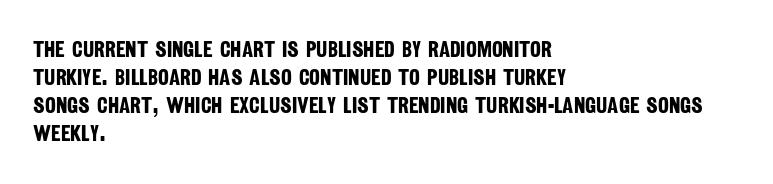
{"bold": "yes", "underline": "no", "align": "left", "line_spacing_ratio": 1.22, "letter_spacing": "normal", "letter_spacing_em": 0.0, "glyph_px": 23}
